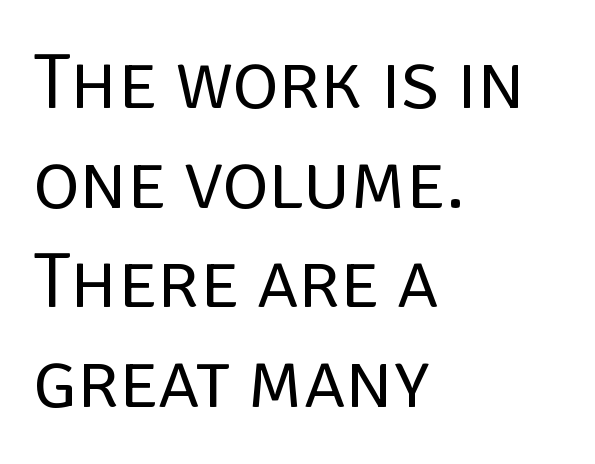
Q: Is the text bold? A: No.
Q: Is the text italic (slanted)? A: No, it is upright.
Q: Is the typeface a serif or a sans-serif typeface? A: Sans-serif.
Q: Is the text underlined? A: No.
Q: How is the paragraph aligned? A: Left-aligned.
Q: Is the spacing between letters normal or unusually wide? A: Normal.
Q: Is the spacing between lines tight, normal or loose? A: Normal.
Q: Width (condensed, normal, or wide)? A: Normal.
Q: Stroke contrast? A: Low.
Q: x-height? A: Large.
Q: Monospaced? A: No.
